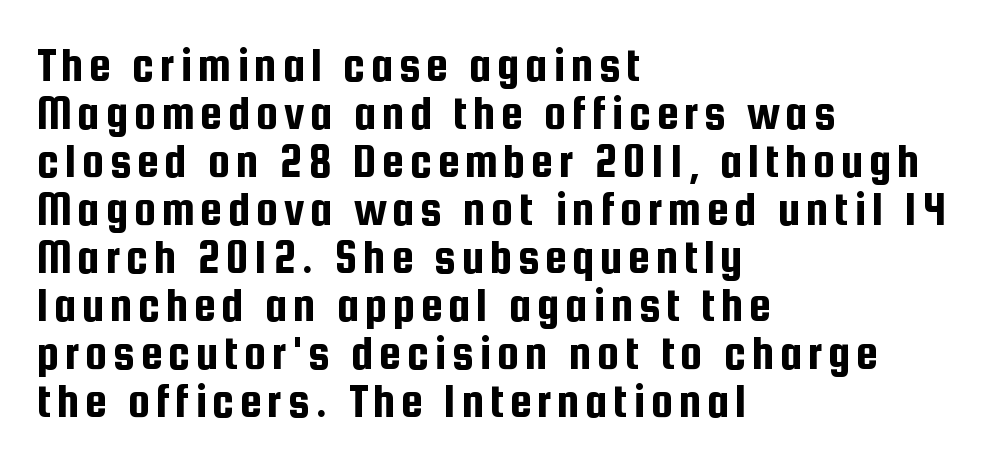
Q: Is the text italic (slanted)? A: No, it is upright.
Q: Is the typeface a serif or a sans-serif typeface? A: Sans-serif.
Q: Is the text underlined? A: No.
Q: How is the paragraph aligned? A: Left-aligned.
Q: Is the spacing between lines tight, normal or loose? A: Tight.
Q: Width (condensed, normal, or wide)? A: Condensed.
Q: Stroke contrast? A: Low.
Q: x-height? A: Medium.
Q: Monospaced? A: No.
